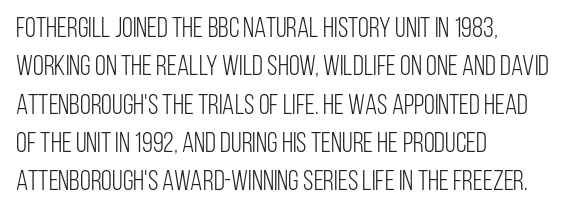
Q: Is the text bold? A: No.
Q: Is the text italic (slanted)? A: No, it is upright.
Q: Is the typeface a serif or a sans-serif typeface? A: Sans-serif.
Q: Is the text underlined? A: No.
Q: How is the paragraph aligned? A: Left-aligned.
Q: Is the spacing between letters normal or unusually wide? A: Normal.
Q: Is the spacing between lines tight, normal or loose? A: Normal.
Q: Width (condensed, normal, or wide)? A: Condensed.
Q: Stroke contrast? A: Low.
Q: x-height? A: Large.
Q: Monospaced? A: No.
